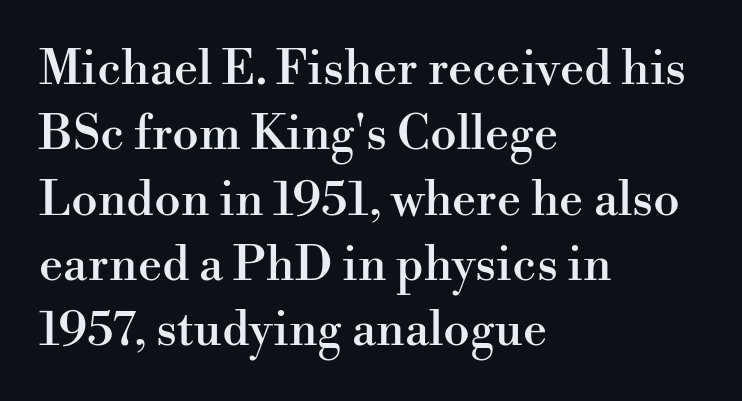
Q: Is the text italic (slanted)? A: No, it is upright.
Q: Is the typeface a serif or a sans-serif typeface? A: Serif.
Q: Is the text underlined? A: No.
Q: How is the paragraph aligned? A: Left-aligned.
Q: Is the spacing between letters normal or unusually wide? A: Normal.
Q: Is the spacing between lines tight, normal or loose? A: Normal.
Q: Width (condensed, normal, or wide)? A: Normal.
Q: Stroke contrast? A: High.
Q: x-height? A: Small.
Q: Monospaced? A: No.
